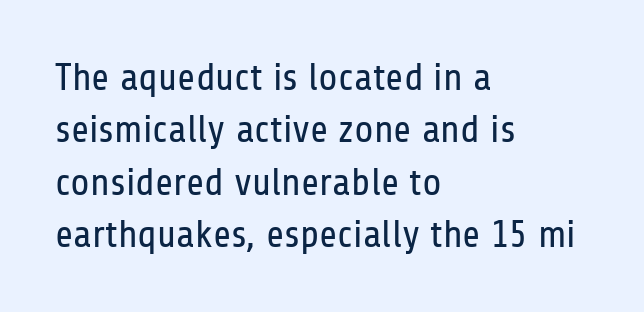
Q: Is the text bold? A: No.
Q: Is the text italic (slanted)? A: No, it is upright.
Q: Is the typeface a serif or a sans-serif typeface? A: Sans-serif.
Q: Is the text underlined? A: No.
Q: How is the paragraph aligned? A: Left-aligned.
Q: Is the spacing between letters normal or unusually wide? A: Normal.
Q: Is the spacing between lines tight, normal or loose? A: Normal.
Q: Width (condensed, normal, or wide)? A: Condensed.
Q: Stroke contrast? A: Low.
Q: x-height? A: Medium.
Q: Monospaced? A: No.
